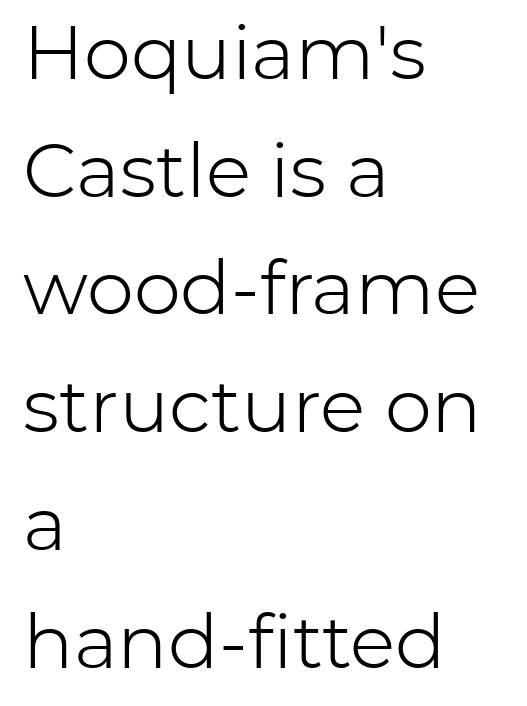
Q: Is the text bold? A: No.
Q: Is the text italic (slanted)? A: No, it is upright.
Q: Is the typeface a serif or a sans-serif typeface? A: Sans-serif.
Q: Is the text underlined? A: No.
Q: How is the paragraph aligned? A: Left-aligned.
Q: Is the spacing between letters normal or unusually wide? A: Normal.
Q: Is the spacing between lines tight, normal or loose? A: Normal.
Q: Width (condensed, normal, or wide)? A: Normal.
Q: Stroke contrast? A: Low.
Q: x-height? A: Medium.
Q: Monospaced? A: No.
